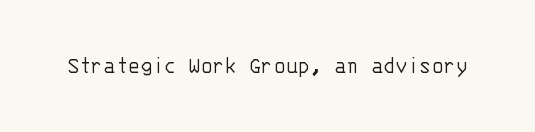
Q: Is the text bold? A: No.
Q: Is the text italic (slanted)? A: No, it is upright.
Q: Is the text underlined? A: No.
Q: Is the spacing between letters normal or unusually wide? A: Normal.
